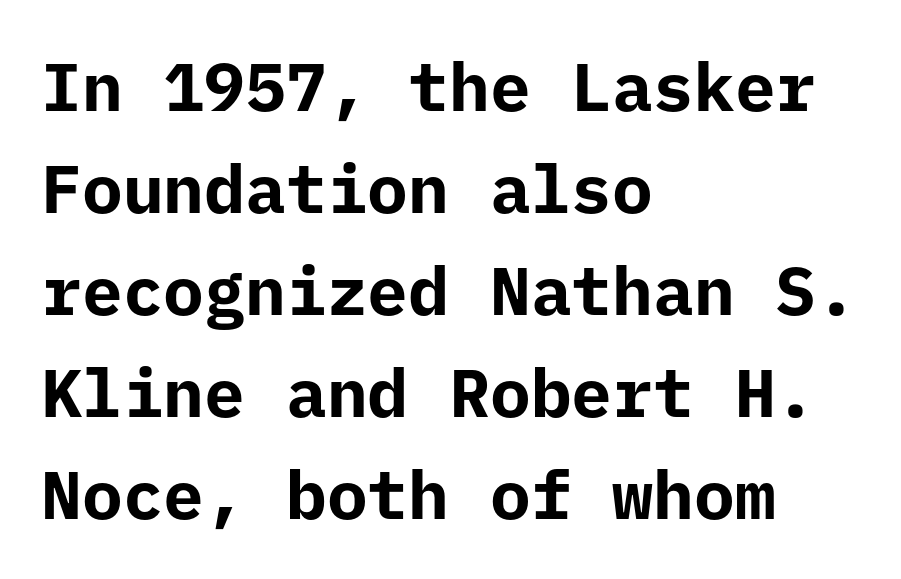
Q: Is the text bold? A: Yes.
Q: Is the text italic (slanted)? A: No, it is upright.
Q: Is the typeface a serif or a sans-serif typeface? A: Sans-serif.
Q: Is the text underlined? A: No.
Q: How is the paragraph aligned? A: Left-aligned.
Q: Is the spacing between letters normal or unusually wide? A: Normal.
Q: Is the spacing between lines tight, normal or loose? A: Normal.
Q: Width (condensed, normal, or wide)? A: Normal.
Q: Stroke contrast? A: Low.
Q: x-height? A: Medium.
Q: Monospaced? A: Yes.
